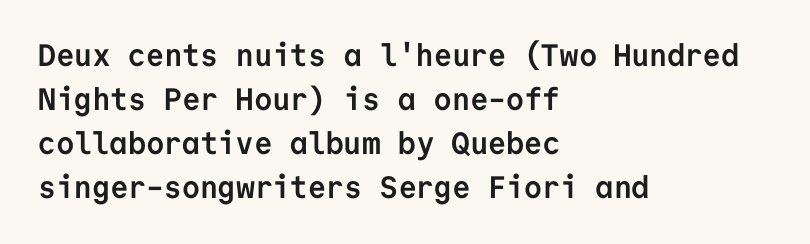
Q: Is the text bold? A: Yes.
Q: Is the text italic (slanted)? A: No, it is upright.
Q: Is the typeface a serif or a sans-serif typeface? A: Sans-serif.
Q: Is the text underlined? A: No.
Q: How is the paragraph aligned? A: Left-aligned.
Q: Is the spacing between letters normal or unusually wide? A: Normal.
Q: Is the spacing between lines tight, normal or loose? A: Normal.
Q: Width (condensed, normal, or wide)? A: Normal.
Q: Stroke contrast? A: Low.
Q: x-height? A: Medium.
Q: Monospaced? A: Yes.
